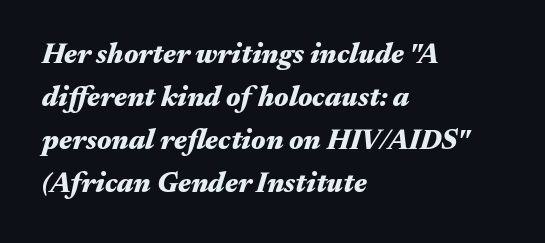
{"italic": "yes", "lean": "right", "slant_degrees": 17, "bold": "yes", "weight": "heavy", "width": "wide", "stroke_contrast": "medium", "x_height": "medium", "monospaced": "no", "underline": "no", "align": "left", "line_spacing": "normal", "line_spacing_ratio": 1.54, "letter_spacing": "normal", "letter_spacing_em": 0.0, "glyph_px": 28}
